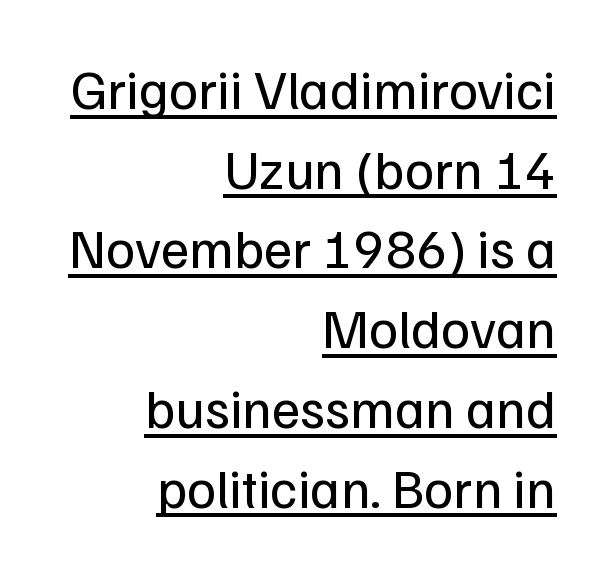
The image shows 55 px regular-weight sans-serif type, upright; set right-aligned, normal line spacing (1.45x), normal letter spacing, underlined; low stroke contrast and a medium x-height.
